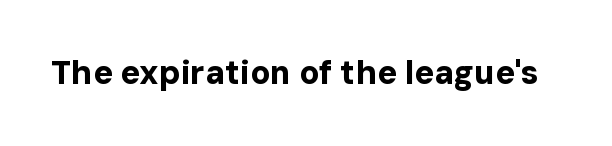
Q: Is the text bold? A: Yes.
Q: Is the text italic (slanted)? A: No, it is upright.
Q: Is the typeface a serif or a sans-serif typeface? A: Sans-serif.
Q: Is the text underlined? A: No.
Q: Is the spacing between letters normal or unusually wide? A: Normal.
Q: Width (condensed, normal, or wide)? A: Normal.
Q: Stroke contrast? A: Low.
Q: x-height? A: Medium.
Q: Monospaced? A: No.
